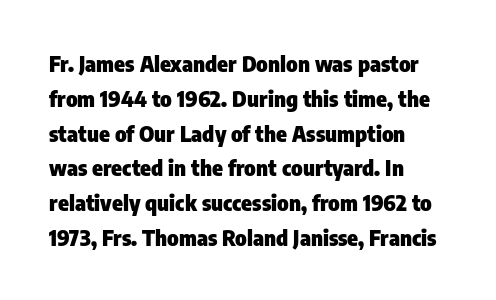
One-word summary of the alignment: left. Characters remain perfectly vertical along every line. Words float on clear page, feet unadorned. Look at the tracking — it's just the regular setting, nothing added.
